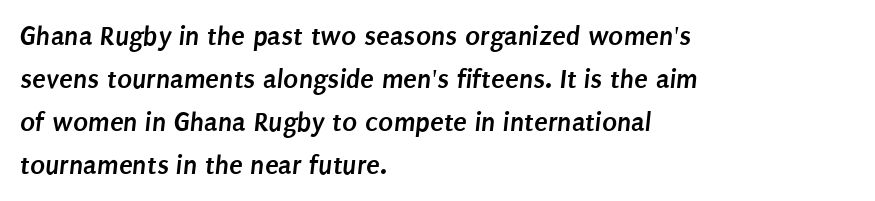
A full-strength bold gives these letters their thick strokes. Rows of type keep a routine distance in the vertical direction. Character widths vary here, with narrow letters taking less room than wide ones. The rendering keeps characters at their native spacing. Type style note: lacks serifs.
